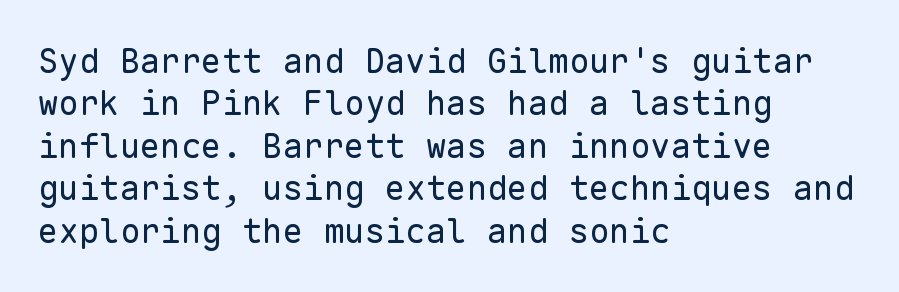
Between one letter and the next there's only the usual sliver of space. Interline gaps are of average width in this sample. Just letters on the line, the space beneath them empty. Is there any slant? The stems are plumb. Letterform terminals end flat and unadorned throughout the passage. The strokes are not fattened; the text isn't bold.
